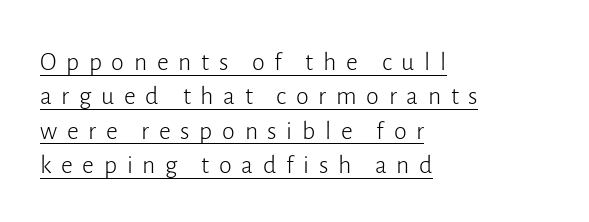
The image shows 26 px text type, upright; set left-aligned, normal line spacing (1.32x), unusually wide letter spacing (+0.37 em), underlined.
